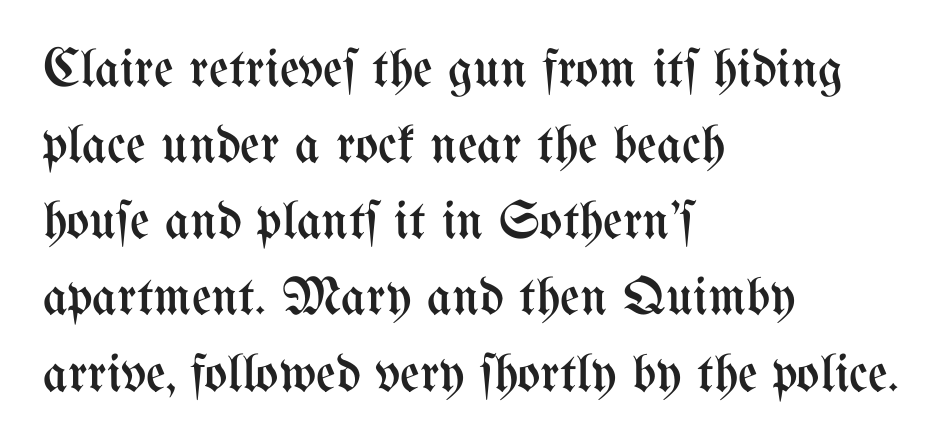
Does the leading feel generous? No, just average. The characters are drawn with everyday or finer stroke widths. Nobody touched the tracking dial on this one. Spacing verdict: proportional, widths tailored to each character.
